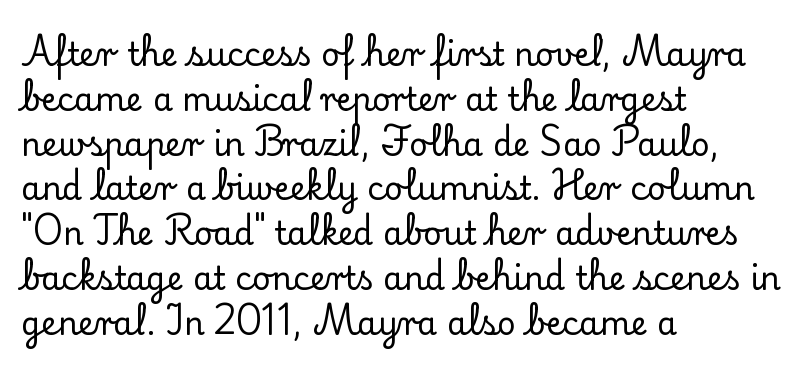
{"serif": "yes", "italic": "no", "width": "normal", "stroke_contrast": "low", "x_height": "small", "monospaced": "no", "underline": "no", "align": "left", "line_spacing": "normal", "line_spacing_ratio": 1.4, "letter_spacing": "normal", "letter_spacing_em": 0.0, "glyph_px": 32}
